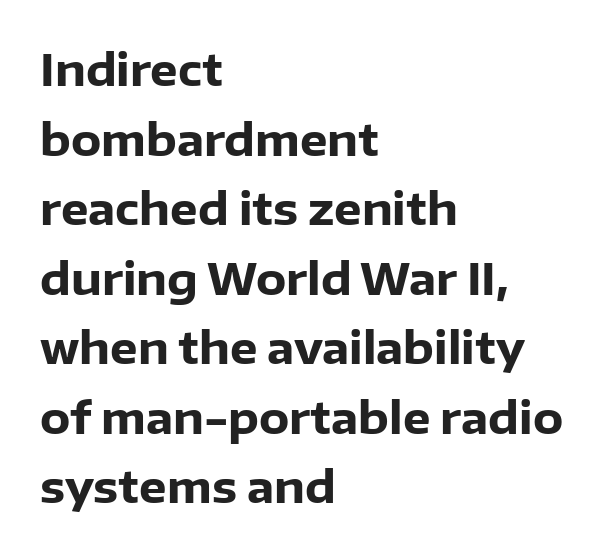
The image shows 44 px heavy sans-serif type, upright; set left-aligned, normal line spacing (1.58x), normal letter spacing, not underlined; low stroke contrast and a medium x-height.
